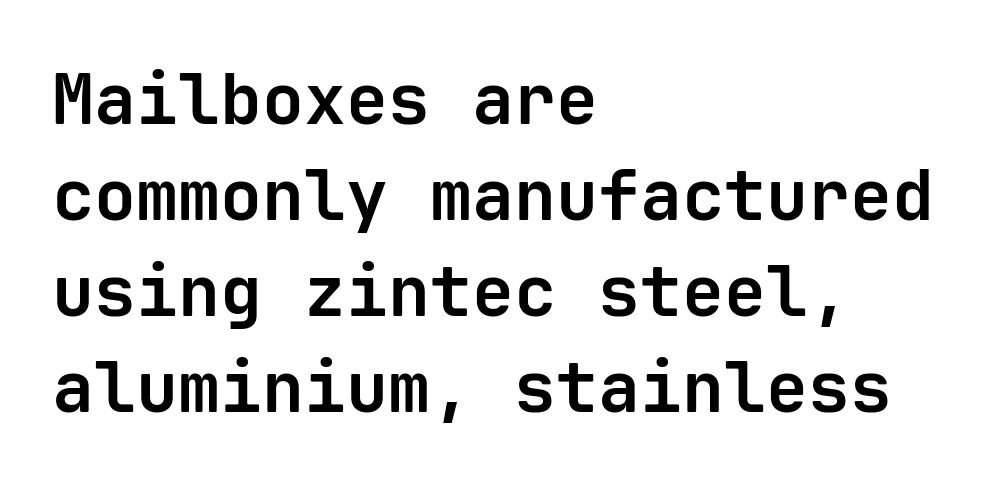
Q: Is the text bold? A: Yes.
Q: Is the text italic (slanted)? A: No, it is upright.
Q: Is the typeface a serif or a sans-serif typeface? A: Sans-serif.
Q: Is the text underlined? A: No.
Q: How is the paragraph aligned? A: Left-aligned.
Q: Is the spacing between letters normal or unusually wide? A: Normal.
Q: Is the spacing between lines tight, normal or loose? A: Normal.
Q: Width (condensed, normal, or wide)? A: Normal.
Q: Stroke contrast? A: Low.
Q: x-height? A: Medium.
Q: Monospaced? A: Yes.
